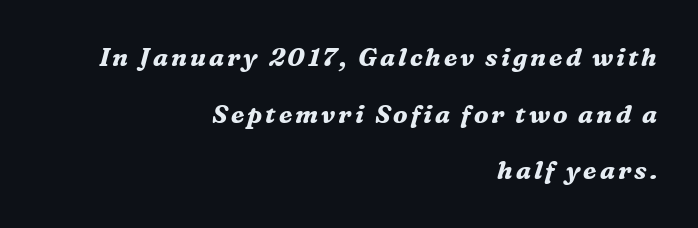
{"italic": "yes", "lean": "right", "slant_degrees": 16, "bold": "yes", "underline": "no", "align": "right", "line_spacing": "loose", "line_spacing_ratio": 2.27, "glyph_px": 25}
